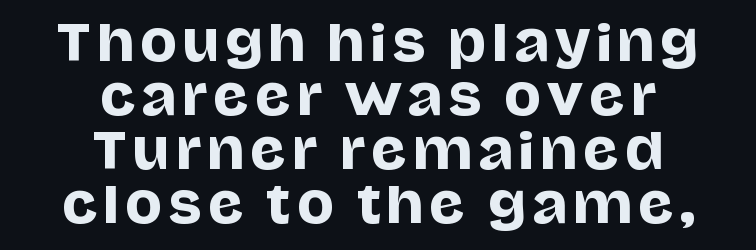
Each letter's strokes conclude bluntly, with no projecting serifs. Nobody drew a line under any word here. You could barely slide anything between these rows. The face used here is proportionally spaced, like ordinary book or web type.
